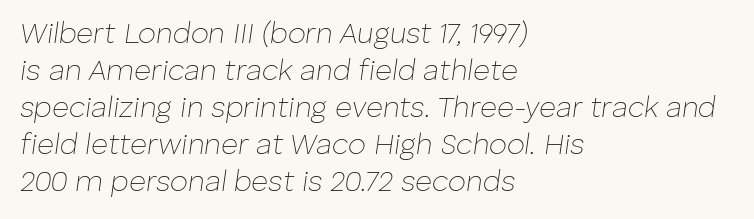
Q: Is the text bold? A: No.
Q: Is the text italic (slanted)? A: Yes, it leans right by about 8 degrees.
Q: Is the text underlined? A: No.
Q: How is the paragraph aligned? A: Left-aligned.
Q: Is the spacing between letters normal or unusually wide? A: Normal.
Q: Is the spacing between lines tight, normal or loose? A: Normal.
Q: Width (condensed, normal, or wide)? A: Normal.
Q: Stroke contrast? A: Low.
Q: x-height? A: Medium.
Q: Monospaced? A: No.
